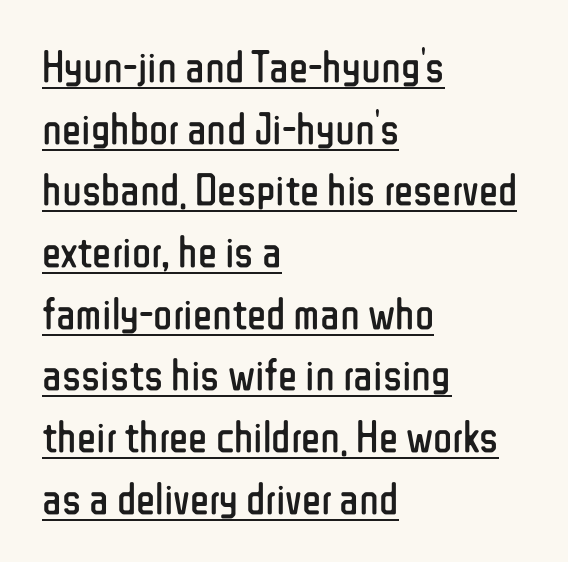
{"serif": "no", "italic": "no", "bold": "no", "weight": "regular", "width": "condensed", "stroke_contrast": "low", "x_height": "medium", "monospaced": "no", "underline": "yes", "align": "left", "line_spacing": "normal", "line_spacing_ratio": 1.37, "letter_spacing": "normal", "letter_spacing_em": 0.0, "glyph_px": 45}
